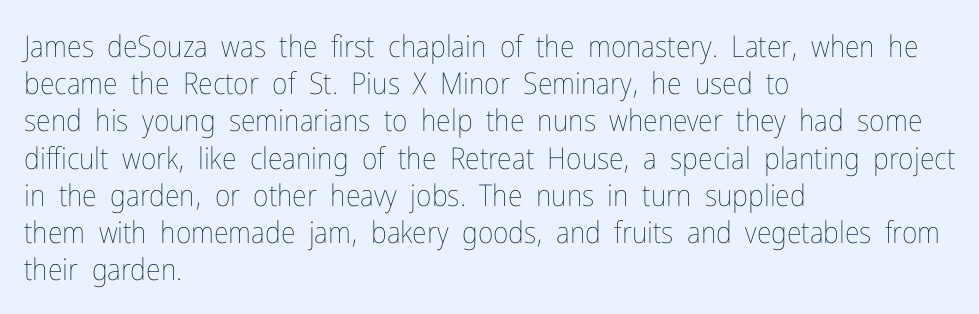
The passage shown is not bold in any degree. Layout note: lines flush left. Every stem runs plumb, perpendicular to the baseline. Compared with typical body copy, the letter spacing here is the same. Anything drawn beneath the words? Only blank space. Think of a printed novel: that variable character pitch is what you see here.
